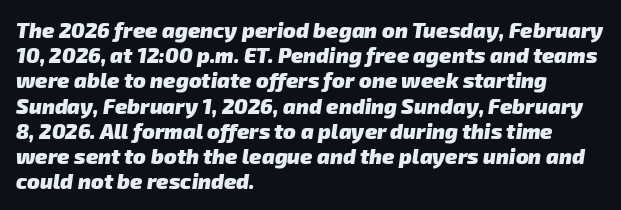
The image shows 21 px bold type; set left-aligned, line spacing 1.2x, normal letter spacing, not underlined.
